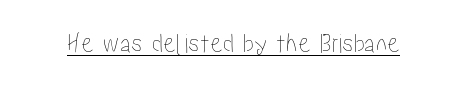
Q: Is the text italic (slanted)? A: No, it is upright.
Q: Is the text underlined? A: Yes.
Q: Is the spacing between letters normal or unusually wide? A: Normal.
Q: Width (condensed, normal, or wide)? A: Condensed.
Q: Stroke contrast? A: Low.
Q: x-height? A: Medium.
Q: Monospaced? A: No.
